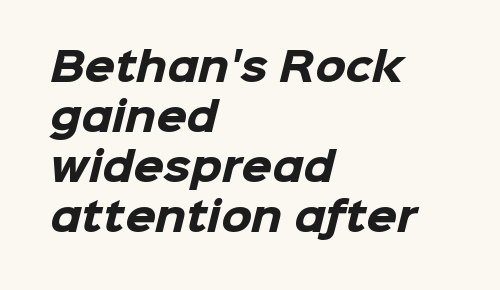
One glance says typical: line gaps are just what's usual. Look at the bottom of the vertical strokes: they stop flat, with no serifs. Only glyphs here, with clear space below each row. Is the letter spacing exaggerated? No — it looks like the ordinary default.
